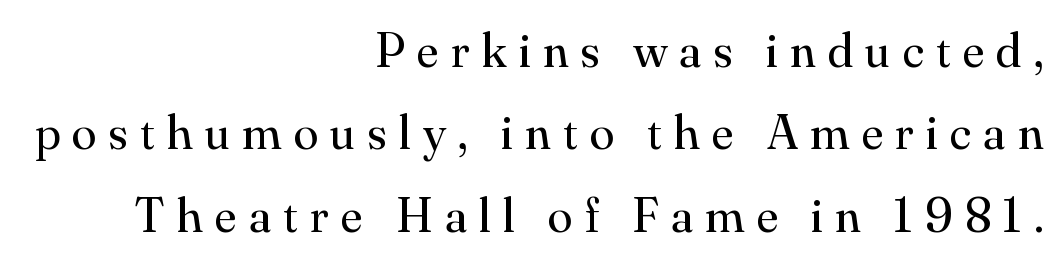
The image shows 50 px regular-weight serif type, upright; set right-aligned, normal line spacing (1.65x), unusually wide letter spacing (+0.25 em), not underlined; medium stroke contrast and a small x-height.
